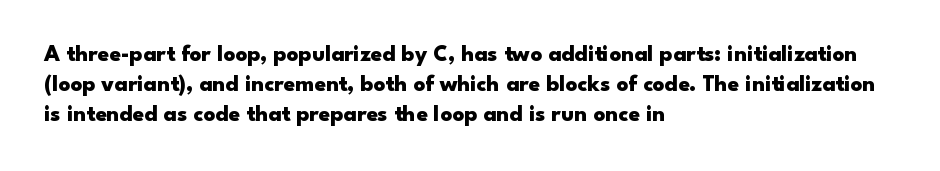
{"italic": "no", "bold": "yes", "underline": "no", "align": "left", "line_spacing": "normal", "line_spacing_ratio": 1.3, "letter_spacing": "normal", "letter_spacing_em": 0.0, "glyph_px": 23}
